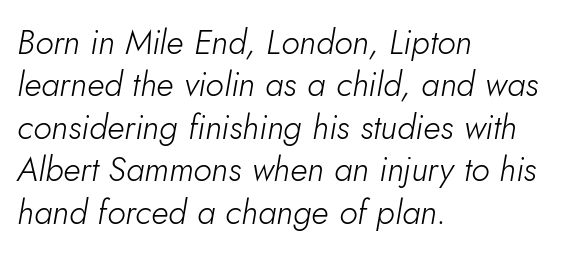
{"italic": "yes", "lean": "right", "slant_degrees": 10, "bold": "no", "weight": "light", "width": "normal", "stroke_contrast": "low", "x_height": "small", "monospaced": "no", "underline": "no", "align": "left", "line_spacing": "normal", "line_spacing_ratio": 1.25, "letter_spacing": "normal", "letter_spacing_em": 0.0, "glyph_px": 34}
